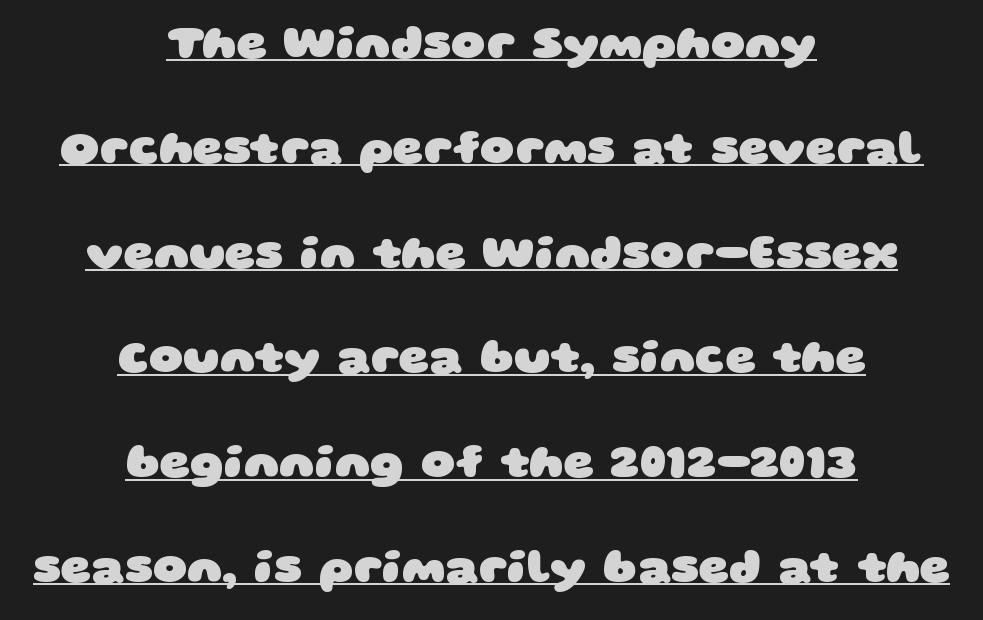
Q: Is the text bold? A: Yes.
Q: Is the typeface a serif or a sans-serif typeface? A: Sans-serif.
Q: Is the text underlined? A: Yes.
Q: How is the paragraph aligned? A: Centered.
Q: Is the spacing between letters normal or unusually wide? A: Normal.
Q: Is the spacing between lines tight, normal or loose? A: Loose.
Q: Width (condensed, normal, or wide)? A: Wide.
Q: Stroke contrast? A: Low.
Q: x-height? A: Large.
Q: Monospaced? A: No.
